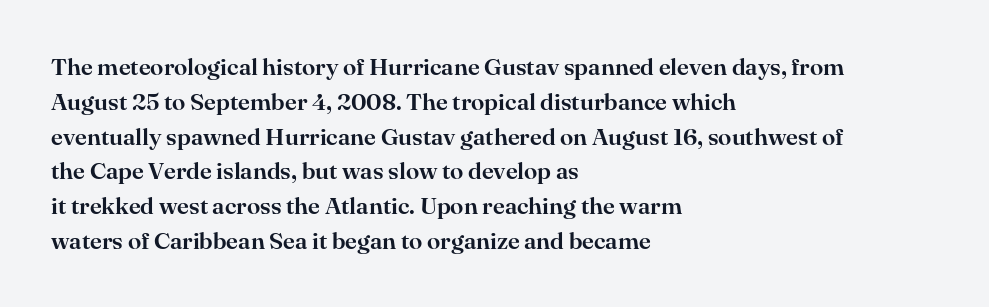
This sample keeps an unexceptional amount of space between lines. These lines keep a tight, regular rhythm from letter to letter. Every stem runs plumb, perpendicular to the baseline. Reading down the block, your eye returns to a fixed left position each line. The string is rendered with underlining switched off.
